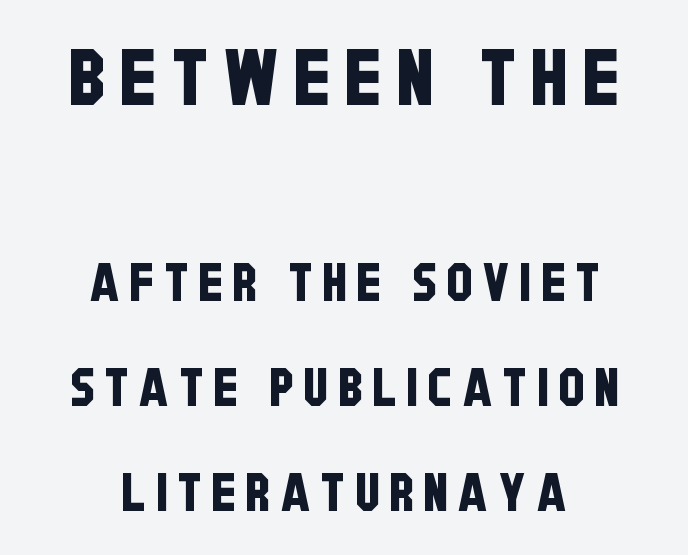
The image shows 78 px condensed sans-serif type; set centered, loose line spacing (2.02x), not underlined; the first (top) block is 1.5x larger; low stroke contrast and a large x-height.
